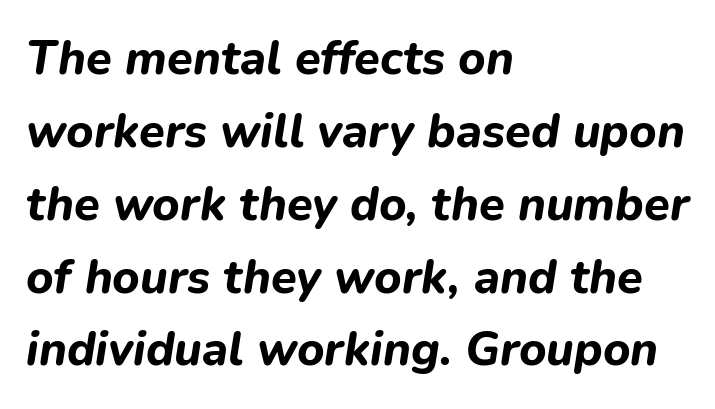
{"italic": "yes", "lean": "right", "slant_degrees": 9, "bold": "yes", "weight": "bold", "width": "normal", "stroke_contrast": "low", "x_height": "medium", "monospaced": "no", "underline": "no", "align": "left", "line_spacing": "normal", "line_spacing_ratio": 1.55, "letter_spacing": "normal", "letter_spacing_em": 0.0, "glyph_px": 47}
